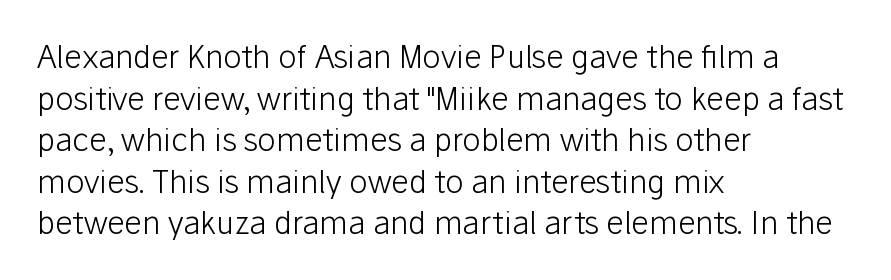
The image shows 31 px light sans-serif type, upright; set left-aligned, normal line spacing (1.34x), normal letter spacing, not underlined; low stroke contrast and a medium x-height.
